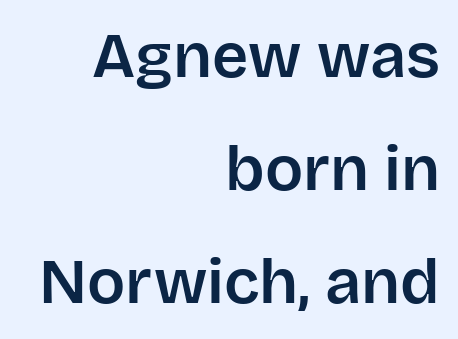
The image shows 63 px sans-serif type, upright; set right-aligned, line spacing 1.79x, normal letter spacing, not underlined; low stroke contrast and a large x-height.
